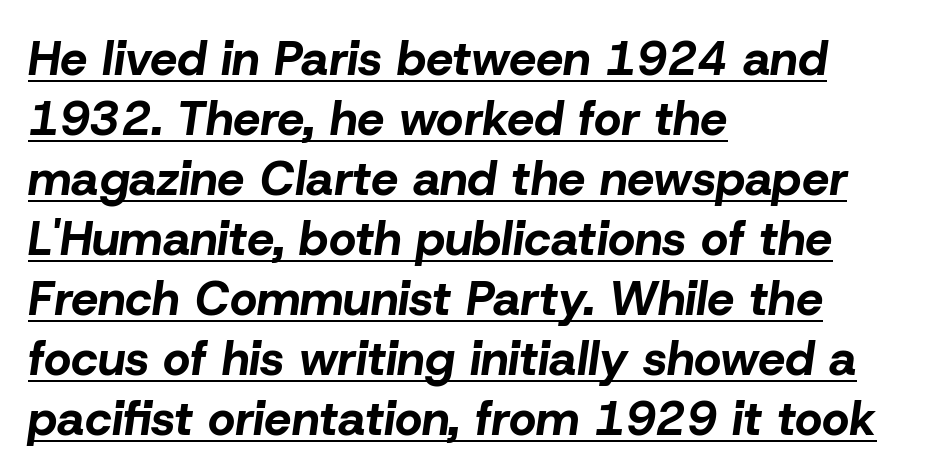
Q: Is the text bold? A: Yes.
Q: Is the text italic (slanted)? A: Yes, it leans right by about 8 degrees.
Q: Is the text underlined? A: Yes.
Q: How is the paragraph aligned? A: Left-aligned.
Q: Is the spacing between letters normal or unusually wide? A: Normal.
Q: Is the spacing between lines tight, normal or loose? A: Normal.
Q: Width (condensed, normal, or wide)? A: Normal.
Q: Stroke contrast? A: Low.
Q: x-height? A: Medium.
Q: Monospaced? A: No.
